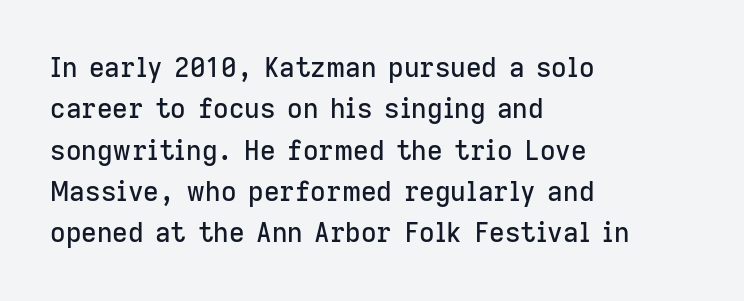
The image shows 27 px text type, upright; set left-aligned, normal line spacing (1.53x), normal letter spacing, not underlined.
